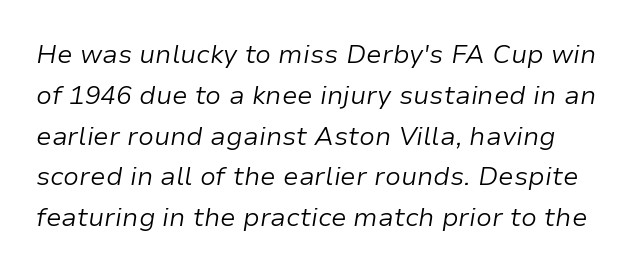
Q: Is the text bold? A: No.
Q: Is the text italic (slanted)? A: Yes, it leans right by about 9 degrees.
Q: Is the text underlined? A: No.
Q: Is the spacing between letters normal or unusually wide? A: Normal.
Q: Is the spacing between lines tight, normal or loose? A: Normal.
